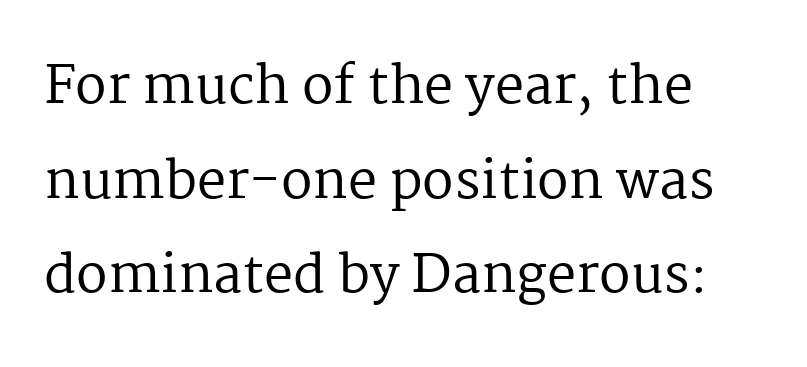
Do the characters align in a grid? No, the font is proportional. Letter spacing: default. A typesetter would label this face a serif. The typeface has the unassuming heft of standard copy or less.
